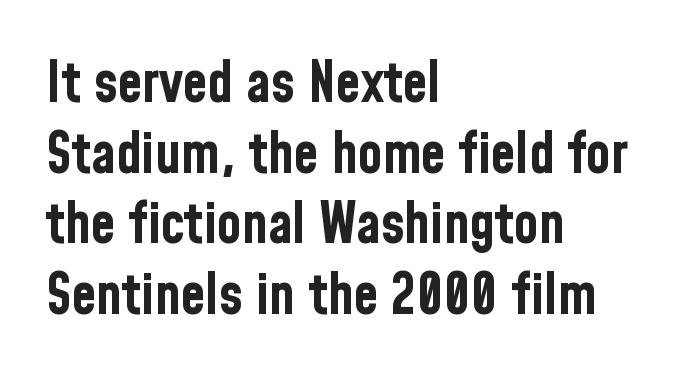
Q: Is the text bold? A: Yes.
Q: Is the text italic (slanted)? A: No, it is upright.
Q: Is the typeface a serif or a sans-serif typeface? A: Sans-serif.
Q: Is the text underlined? A: No.
Q: How is the paragraph aligned? A: Left-aligned.
Q: Is the spacing between letters normal or unusually wide? A: Normal.
Q: Is the spacing between lines tight, normal or loose? A: Normal.
Q: Width (condensed, normal, or wide)? A: Condensed.
Q: Stroke contrast? A: Low.
Q: x-height? A: Medium.
Q: Monospaced? A: No.
